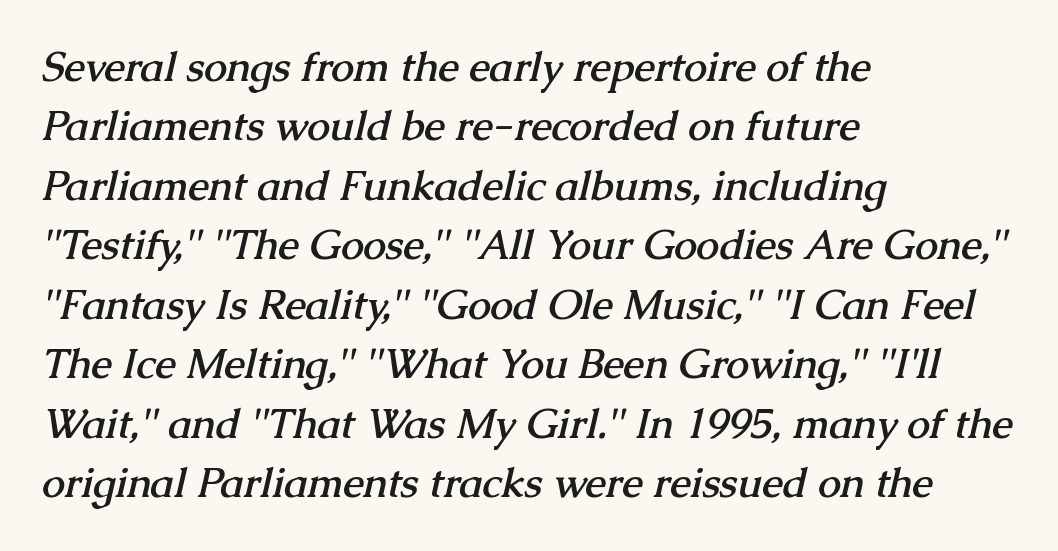
The image shows 41 px semibold serif type; set left-aligned, normal line spacing (1.45x), normal letter spacing, not underlined; medium stroke contrast and a medium x-height.
